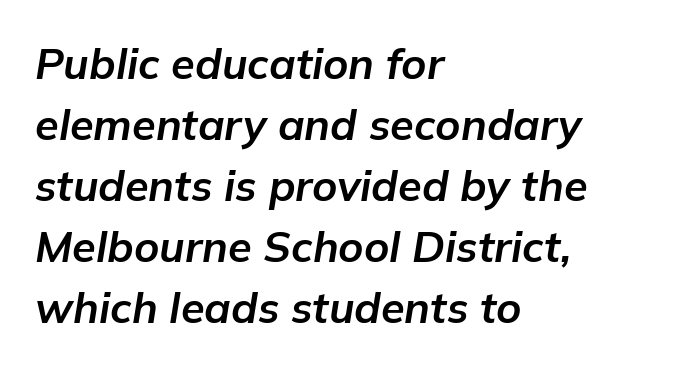
The image shows 43 px bold type, italic (leaning right); set left-aligned, normal line spacing (1.42x), normal letter spacing, not underlined; low stroke contrast and a medium x-height.
